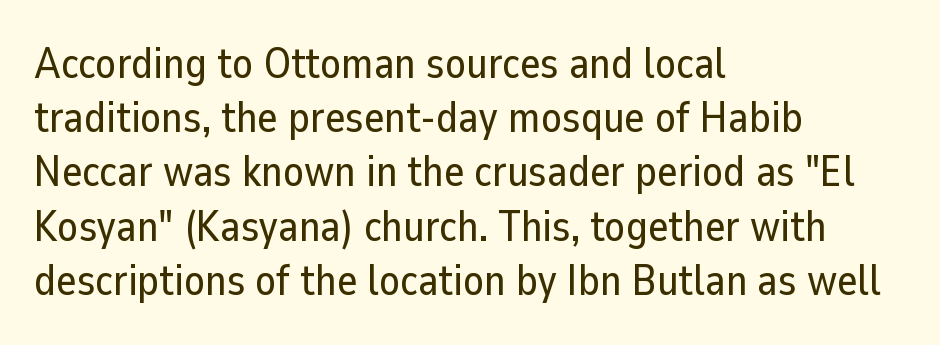
{"serif": "no", "italic": "no", "width": "normal", "stroke_contrast": "low", "x_height": "medium", "monospaced": "no", "underline": "no", "align": "left", "line_spacing": "normal", "line_spacing_ratio": 1.26, "letter_spacing": "normal", "letter_spacing_em": 0.0, "glyph_px": 43}
